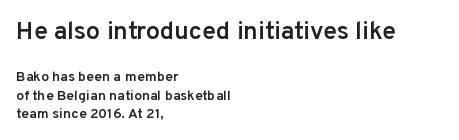
Q: Is the text bold? A: Semi-bold.
Q: Is the text italic (slanted)? A: No, it is upright.
Q: Is the text underlined? A: No.
Q: How is the paragraph aligned? A: Left-aligned.
Q: Is the spacing between letters normal or unusually wide? A: Normal.
Q: Is the spacing between lines tight, normal or loose? A: Normal.
Q: Which block of text is set in a larger size, the first (top) or the second (bottom)? A: The first (top) one.
